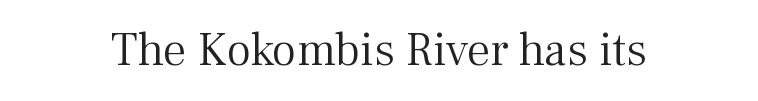
Q: Is the text bold? A: No.
Q: Is the text italic (slanted)? A: No, it is upright.
Q: Is the typeface a serif or a sans-serif typeface? A: Serif.
Q: Is the text underlined? A: No.
Q: How is the paragraph aligned? A: Centered.
Q: Is the spacing between letters normal or unusually wide? A: Normal.
Q: Width (condensed, normal, or wide)? A: Normal.
Q: Stroke contrast? A: Medium.
Q: x-height? A: Medium.
Q: Monospaced? A: No.
